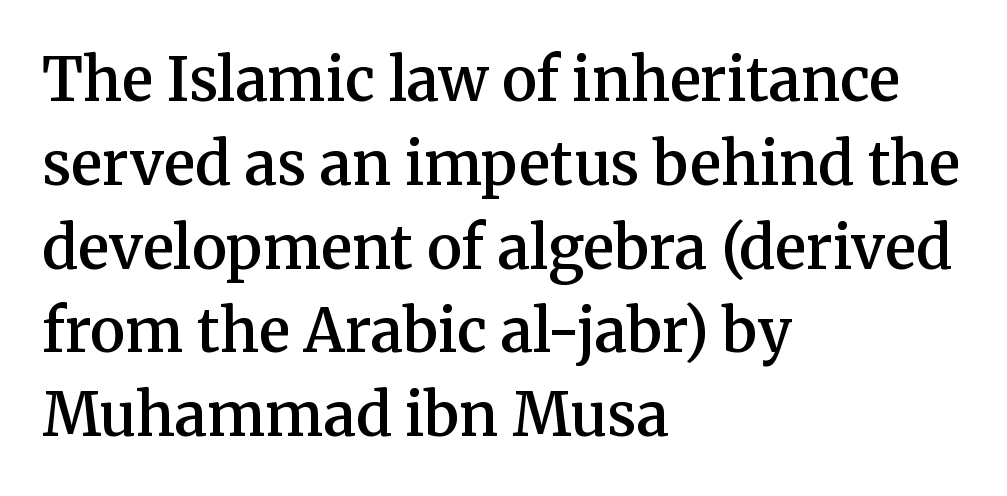
{"serif": "yes", "italic": "no", "bold": "semi", "weight": "semibold", "width": "normal", "stroke_contrast": "medium", "x_height": "medium", "monospaced": "no", "underline": "no", "align": "left", "line_spacing": "normal", "line_spacing_ratio": 1.42, "letter_spacing": "normal", "letter_spacing_em": 0.0, "glyph_px": 59}
